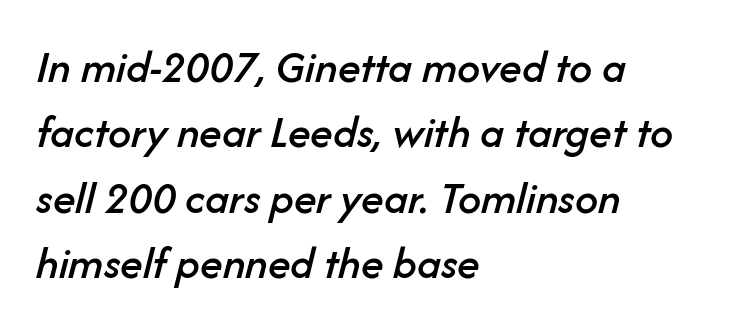
{"italic": "yes", "lean": "right", "slant_degrees": 14, "width": "normal", "stroke_contrast": "low", "x_height": "medium", "monospaced": "no", "underline": "no", "align": "left", "line_spacing": "normal", "line_spacing_ratio": 1.42, "letter_spacing": "normal", "letter_spacing_em": 0.0, "glyph_px": 46}
